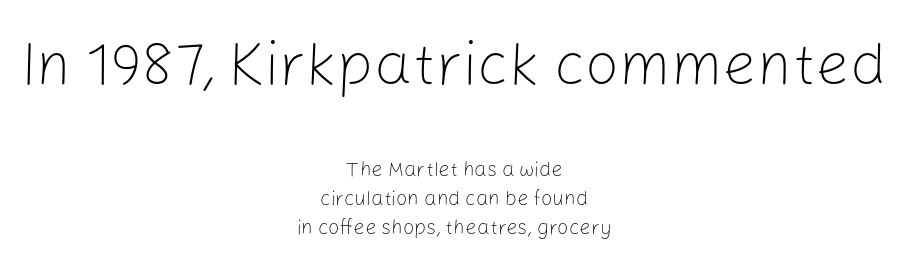
{"serif": "no", "italic": "no", "bold": "no", "weight": "light", "width": "normal", "stroke_contrast": "low", "x_height": "medium", "monospaced": "no", "underline": "no", "align": "center", "line_spacing": "normal", "line_spacing_ratio": 1.45, "letter_spacing": "normal", "letter_spacing_em": 0.0, "larger_block": "first", "size_ratio": 3.0, "glyph_px": 60}
